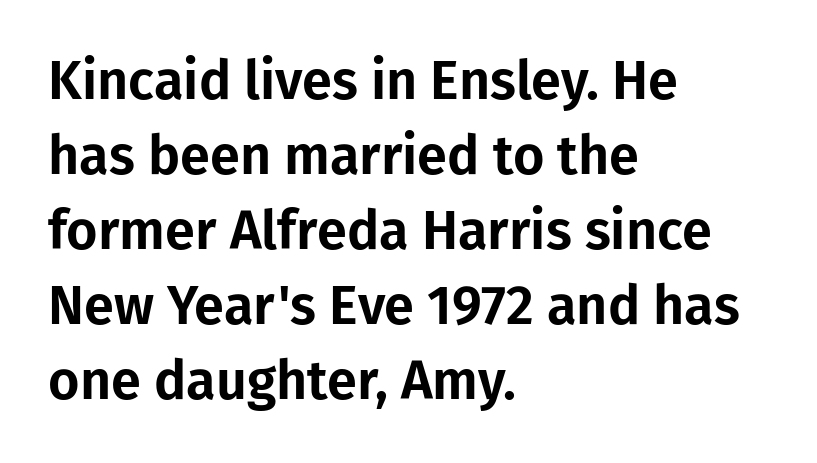
Q: Is the text italic (slanted)? A: No, it is upright.
Q: Is the typeface a serif or a sans-serif typeface? A: Sans-serif.
Q: Is the text underlined? A: No.
Q: How is the paragraph aligned? A: Left-aligned.
Q: Is the spacing between letters normal or unusually wide? A: Normal.
Q: Is the spacing between lines tight, normal or loose? A: Normal.
Q: Width (condensed, normal, or wide)? A: Normal.
Q: Stroke contrast? A: Low.
Q: x-height? A: Medium.
Q: Monospaced? A: No.
